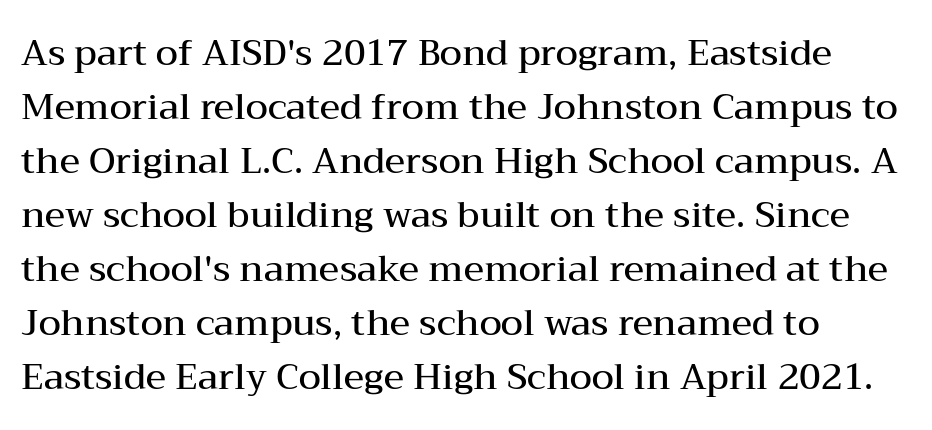
The image shows 36 px semibold, wide serif type, upright; set left-aligned, normal line spacing (1.5x), normal letter spacing, not underlined; medium stroke contrast and a medium x-height.
